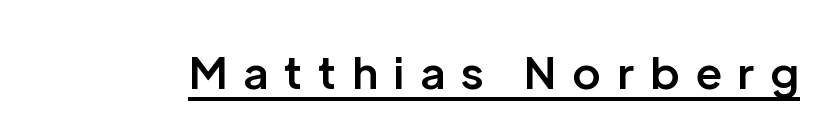
Q: Is the text bold? A: Semi-bold.
Q: Is the text italic (slanted)? A: No, it is upright.
Q: Is the typeface a serif or a sans-serif typeface? A: Sans-serif.
Q: Is the text underlined? A: Yes.
Q: Is the spacing between letters normal or unusually wide? A: Unusually wide.
Q: Width (condensed, normal, or wide)? A: Normal.
Q: Stroke contrast? A: Low.
Q: x-height? A: Medium.
Q: Monospaced? A: No.
